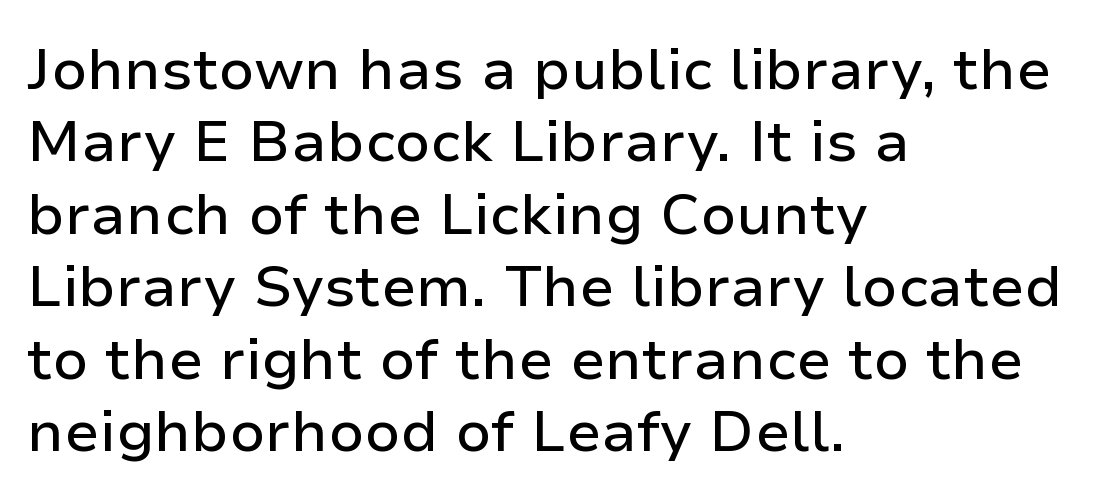
{"serif": "no", "italic": "no", "width": "normal", "stroke_contrast": "low", "x_height": "medium", "monospaced": "no", "underline": "no", "align": "left", "line_spacing": "normal", "line_spacing_ratio": 1.25, "letter_spacing": "normal", "letter_spacing_em": 0.0, "glyph_px": 58}
